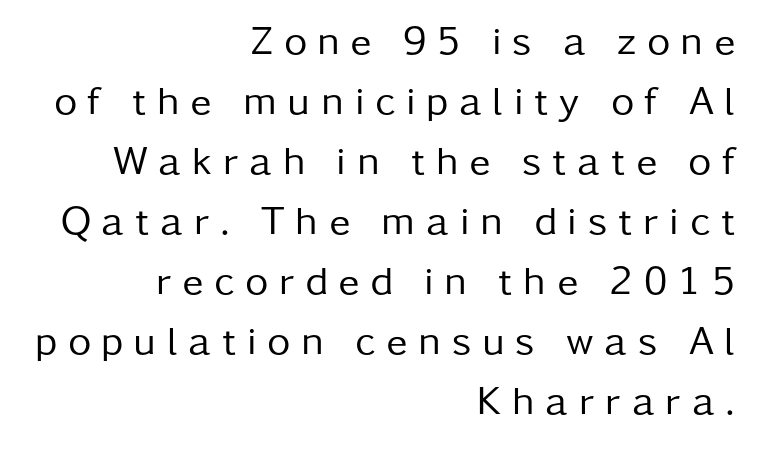
{"serif": "no", "italic": "no", "bold": "no", "weight": "regular", "width": "normal", "stroke_contrast": "low", "x_height": "medium", "monospaced": "no", "underline": "no", "align": "right", "line_spacing": "normal", "line_spacing_ratio": 1.5, "letter_spacing": "wide", "letter_spacing_em": 0.27, "glyph_px": 40}
